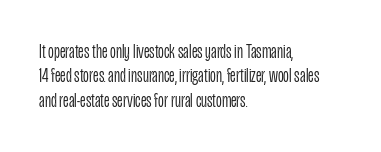
{"italic": "no", "bold": "no", "underline": "no", "align": "left", "line_spacing_ratio": 1.22, "letter_spacing": "normal", "letter_spacing_em": 0.0, "glyph_px": 20}
